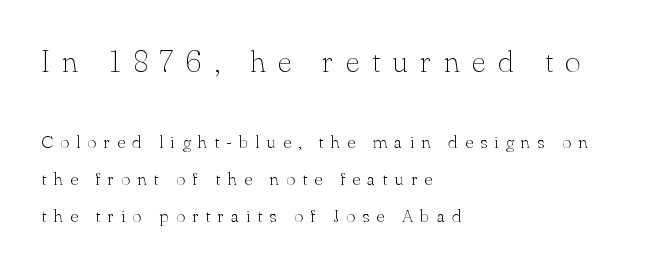
{"serif": "yes", "italic": "no", "bold": "no", "weight": "thin", "width": "normal", "stroke_contrast": "low", "x_height": "small", "monospaced": "no", "underline": "no", "align": "left", "line_spacing": "loose", "line_spacing_ratio": 2.07, "letter_spacing": "wide", "letter_spacing_em": 0.39, "larger_block": "first", "size_ratio": 1.72, "glyph_px": 31}
